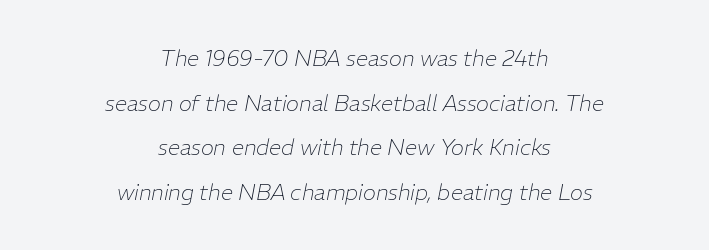
The paragraph has two soft edges and a firm central axis. Type without underlining. The typography opts for an oblique posture over an upright one. Nobody touched the tracking dial on this one. These glyphs show unthickened strokes, regular width or finer.
